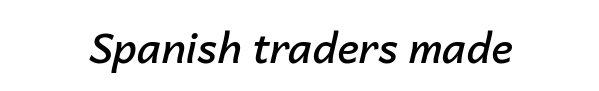
Q: Is the text bold? A: Semi-bold.
Q: Is the text italic (slanted)? A: Yes, it leans right by about 14 degrees.
Q: Is the text underlined? A: No.
Q: Is the spacing between letters normal or unusually wide? A: Normal.
Q: Width (condensed, normal, or wide)? A: Normal.
Q: Stroke contrast? A: Low.
Q: x-height? A: Medium.
Q: Monospaced? A: No.
